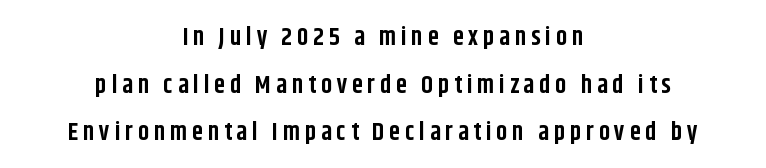
What's the leading like? Stretched, with rows far apart. Glance below the letters and you will spot only blank space. Italic? Not at all — the glyphs are vertical. The font is running at its bold setting. These lines stack symmetrically, like a column narrowing and widening about its center.
